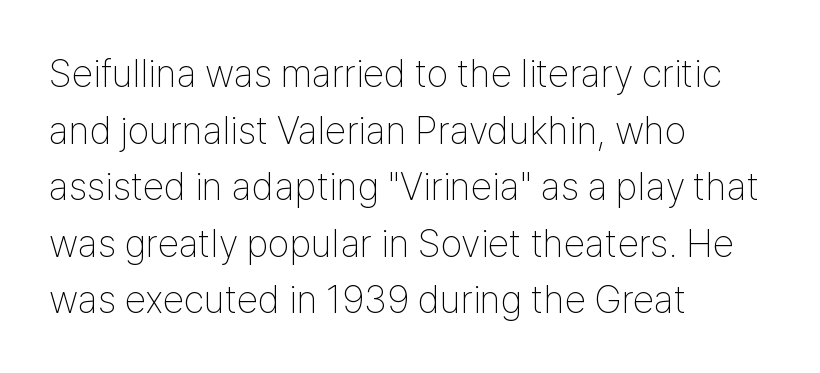
Compared with a typical body face, this is equally light or lighter still. Regarding leading, the lines here are spaced in the standard way. The face used here is a sans, in the tradition of grotesques and geometrics. The space directly below the letters is spotless. The rag falls on the right side of this text block.
